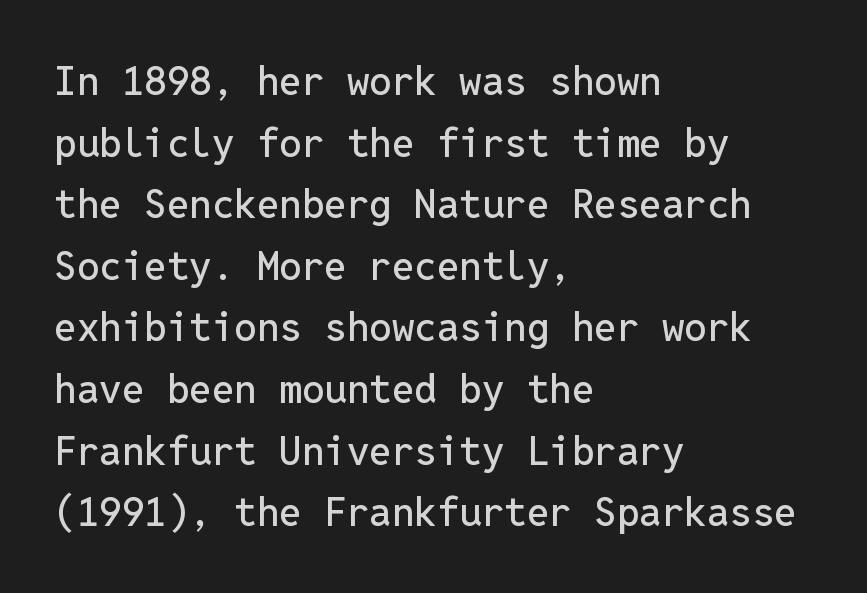
The face used here is monospaced, like something from a code editor. The designer left line spacing at the default. Rendered with straight, roman letterforms. This is sans-serif lettering, the kind often seen on screens and signage. Check the space under the baseline: it is left empty. This rendering leaves character spacing at its baseline value.
